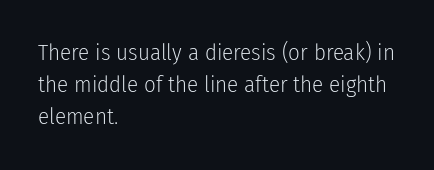
{"italic": "no", "bold": "no", "underline": "no", "align": "left", "line_spacing": "normal", "line_spacing_ratio": 1.4, "letter_spacing": "normal", "letter_spacing_em": 0.0, "glyph_px": 23}
